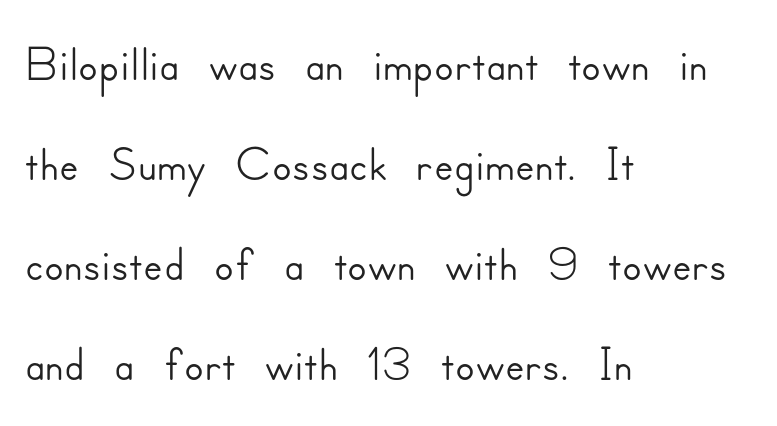
The image shows 72 px sans-serif type, upright; set left-aligned, normal line spacing (1.39x), normal letter spacing, not underlined; low stroke contrast and a small x-height.
